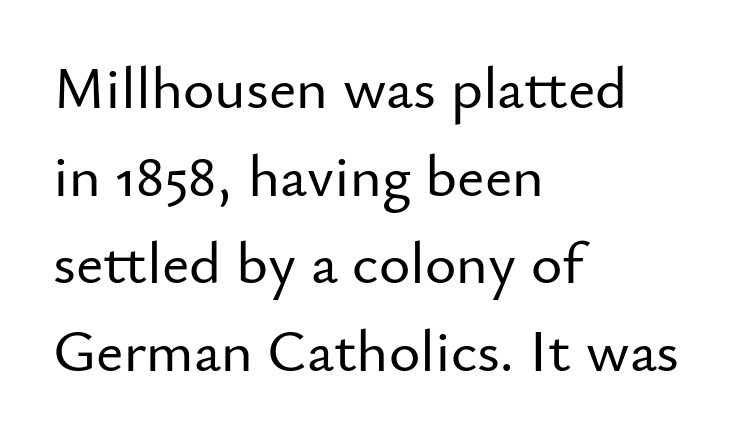
{"serif": "no", "italic": "no", "width": "normal", "stroke_contrast": "low", "x_height": "small", "monospaced": "no", "underline": "no", "align": "left", "line_spacing": "normal", "line_spacing_ratio": 1.46, "letter_spacing": "normal", "letter_spacing_em": 0.0, "glyph_px": 60}
